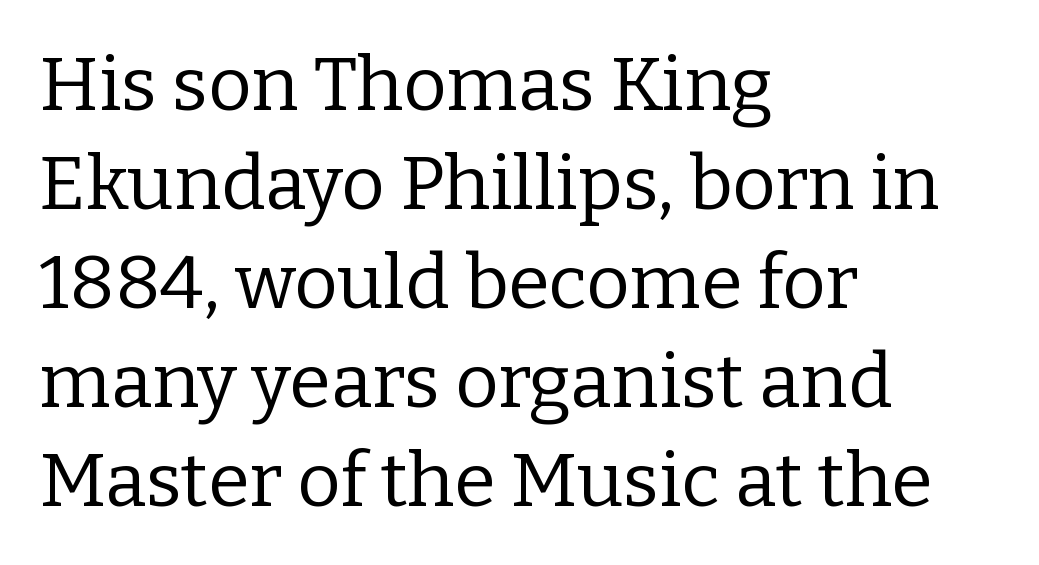
{"serif": "yes", "italic": "no", "bold": "no", "weight": "regular", "width": "normal", "stroke_contrast": "low", "x_height": "medium", "monospaced": "no", "underline": "no", "align": "left", "line_spacing": "normal", "line_spacing_ratio": 1.32, "letter_spacing": "normal", "letter_spacing_em": 0.0, "glyph_px": 75}
